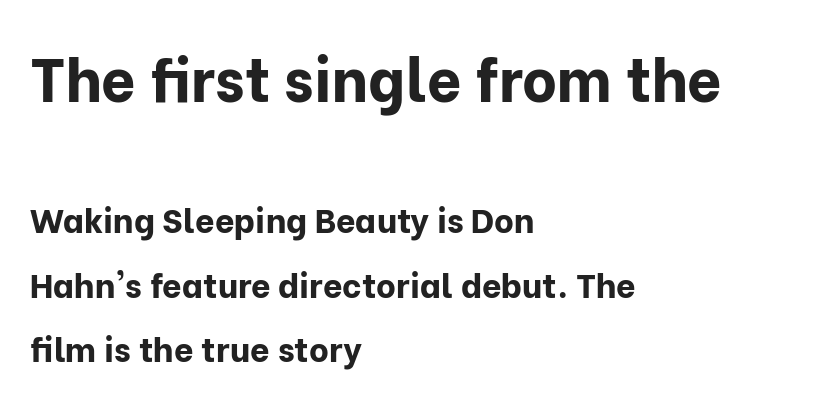
{"serif": "no", "italic": "no", "bold": "yes", "weight": "bold", "width": "normal", "stroke_contrast": "low", "x_height": "medium", "monospaced": "no", "underline": "no", "align": "left", "line_spacing": "loose", "line_spacing_ratio": 1.9, "letter_spacing": "normal", "letter_spacing_em": 0.0, "larger_block": "first", "size_ratio": 1.76, "glyph_px": 60}
